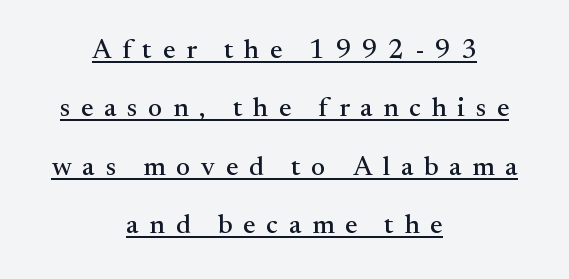
Q: Is the text italic (slanted)? A: No, it is upright.
Q: Is the text underlined? A: Yes.
Q: How is the paragraph aligned? A: Centered.
Q: Is the spacing between letters normal or unusually wide? A: Unusually wide.
Q: Is the spacing between lines tight, normal or loose? A: Loose.
